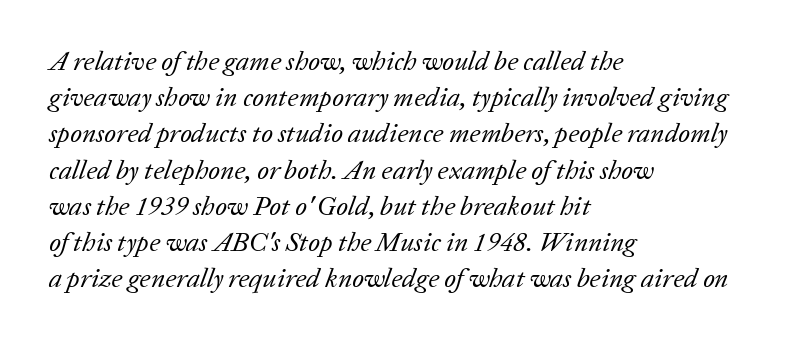
Q: Is the text bold? A: No.
Q: Is the text italic (slanted)? A: Yes, it leans right by about 20 degrees.
Q: Is the text underlined? A: No.
Q: How is the paragraph aligned? A: Left-aligned.
Q: Is the spacing between letters normal or unusually wide? A: Normal.
Q: Is the spacing between lines tight, normal or loose? A: Normal.
